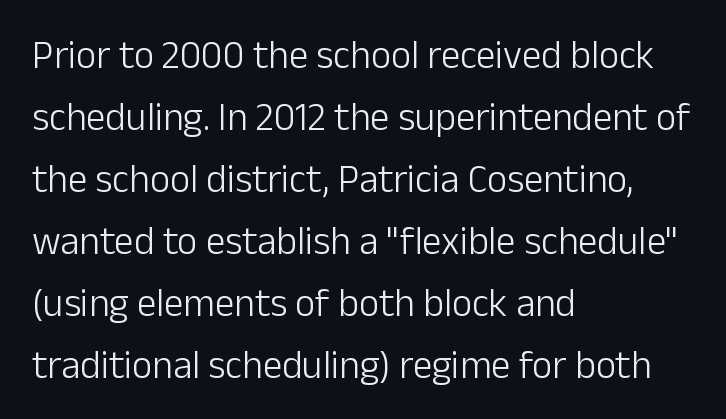
The image shows 39 px light sans-serif type, upright; set left-aligned, normal line spacing (1.59x), normal letter spacing, not underlined; low stroke contrast and a medium x-height.
